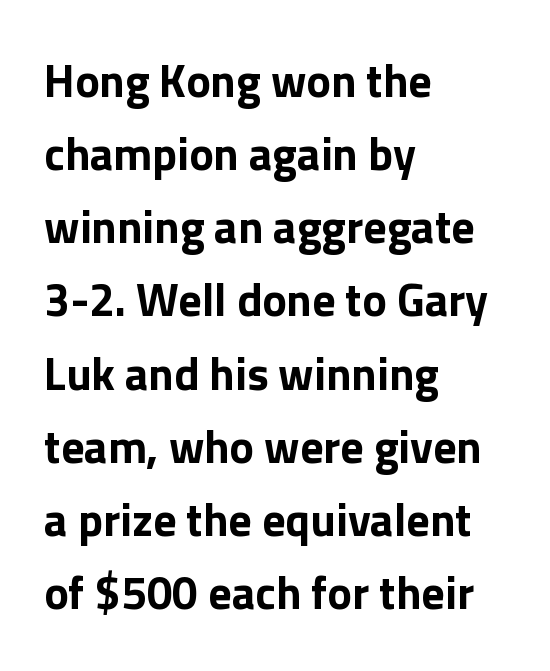
{"serif": "no", "italic": "no", "bold": "yes", "weight": "bold", "width": "normal", "x_height": "medium", "monospaced": "no", "underline": "no", "align": "left", "line_spacing": "normal", "line_spacing_ratio": 1.59, "letter_spacing": "normal", "letter_spacing_em": 0.0, "glyph_px": 46}
